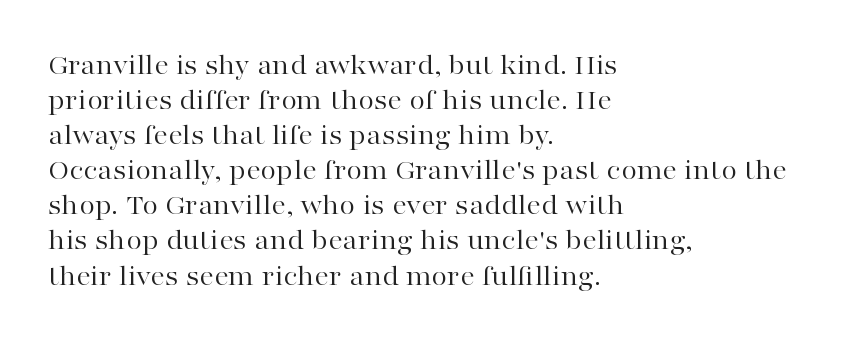
{"serif": "yes", "italic": "no", "bold": "no", "weight": "regular", "width": "wide", "stroke_contrast": "high", "x_height": "medium", "monospaced": "no", "underline": "no", "align": "left", "line_spacing_ratio": 1.21, "letter_spacing": "normal", "letter_spacing_em": 0.0, "glyph_px": 29}
